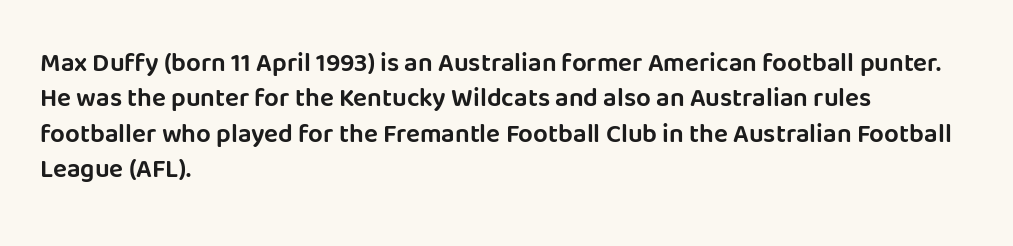
Q: Is the text italic (slanted)? A: No, it is upright.
Q: Is the text underlined? A: No.
Q: How is the paragraph aligned? A: Left-aligned.
Q: Is the spacing between letters normal or unusually wide? A: Normal.
Q: Is the spacing between lines tight, normal or loose? A: Normal.
